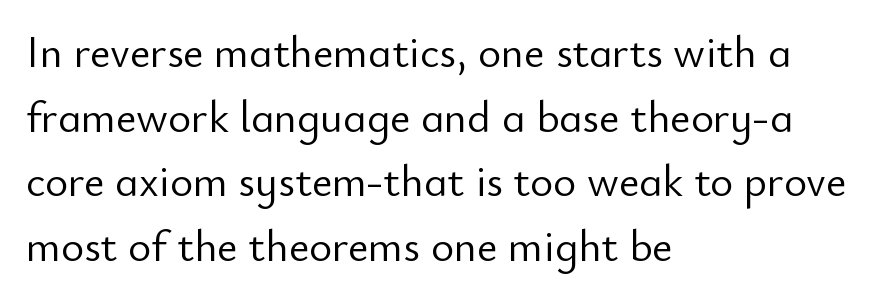
{"serif": "no", "italic": "no", "bold": "no", "weight": "light", "width": "normal", "stroke_contrast": "low", "x_height": "small", "monospaced": "no", "underline": "no", "align": "left", "line_spacing": "normal", "line_spacing_ratio": 1.47, "letter_spacing": "normal", "letter_spacing_em": 0.0, "glyph_px": 44}
